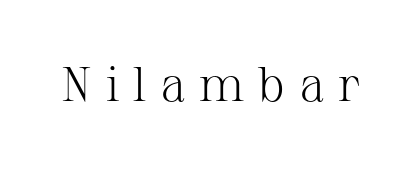
{"serif": "yes", "italic": "no", "bold": "no", "weight": "light", "width": "normal", "stroke_contrast": "medium", "x_height": "medium", "monospaced": "no", "underline": "no", "letter_spacing": "wide", "letter_spacing_em": 0.28, "glyph_px": 49}
